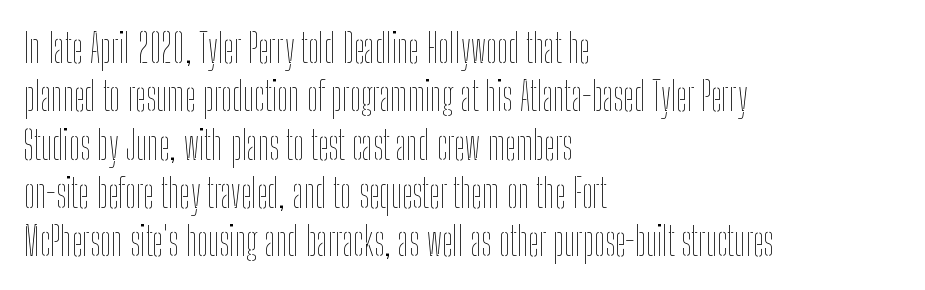
{"italic": "no", "bold": "no", "weight": "thin", "width": "condensed", "stroke_contrast": "low", "x_height": "medium", "monospaced": "no", "underline": "no", "align": "left", "line_spacing_ratio": 1.24, "letter_spacing": "normal", "letter_spacing_em": 0.0, "glyph_px": 39}
